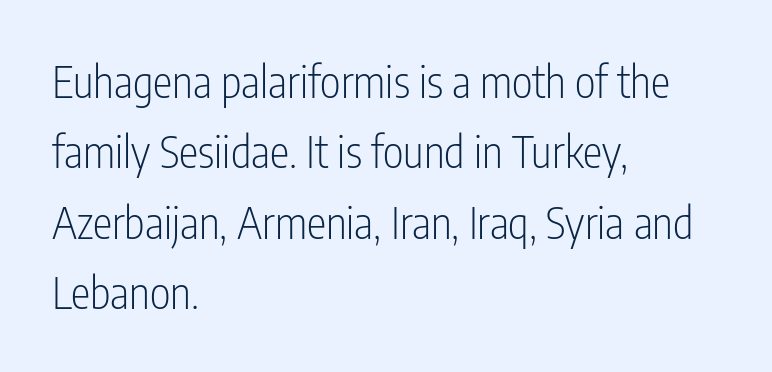
The image shows 44 px light, condensed sans-serif type, upright; set left-aligned, normal line spacing (1.6x), normal letter spacing, not underlined; low stroke contrast and a medium x-height.
